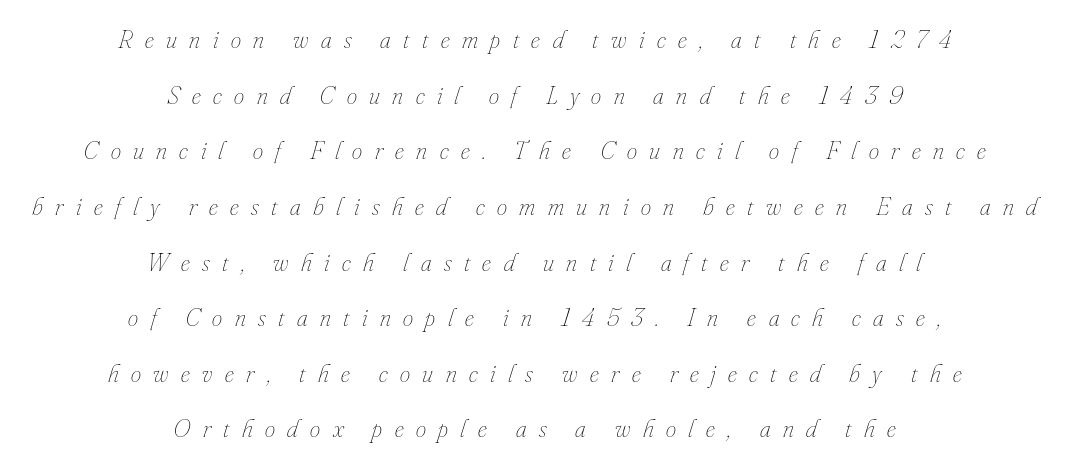
Q: Is the text bold? A: No.
Q: Is the text italic (slanted)? A: Yes, it leans right by about 16 degrees.
Q: Is the text underlined? A: No.
Q: How is the paragraph aligned? A: Centered.
Q: Is the spacing between letters normal or unusually wide? A: Unusually wide.
Q: Is the spacing between lines tight, normal or loose? A: Loose.
